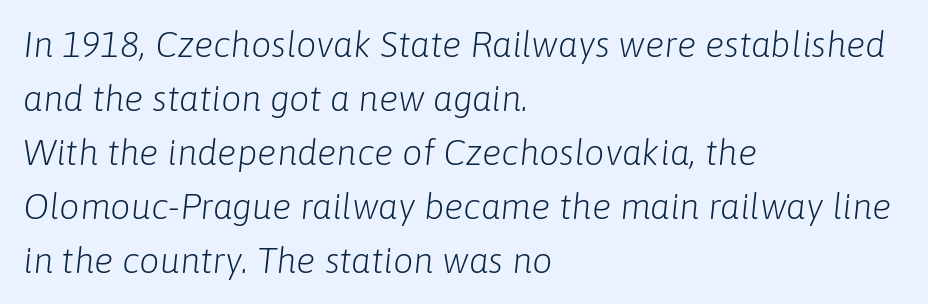
Q: Is the text bold? A: No.
Q: Is the text italic (slanted)? A: Yes, it leans right by about 6 degrees.
Q: Is the text underlined? A: No.
Q: How is the paragraph aligned? A: Left-aligned.
Q: Is the spacing between letters normal or unusually wide? A: Normal.
Q: Is the spacing between lines tight, normal or loose? A: Normal.
Q: Width (condensed, normal, or wide)? A: Normal.
Q: Stroke contrast? A: Low.
Q: x-height? A: Medium.
Q: Monospaced? A: No.
